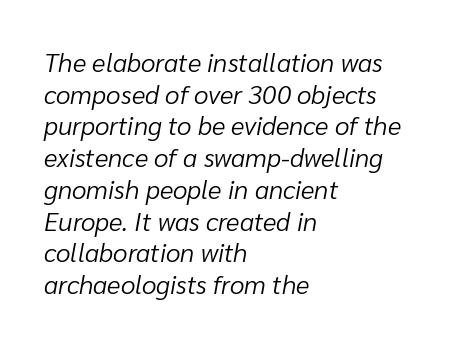
The image shows 26 px text type, italic (leaning right); set left-aligned, line spacing 1.22x, normal letter spacing, not underlined.
